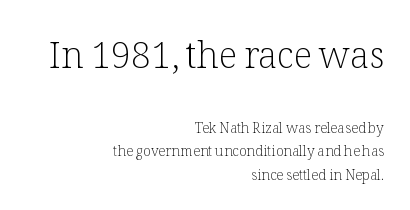
The image shows 36 px light serif type, upright; set right-aligned, normal line spacing (1.69x), normal letter spacing, not underlined; the first (top) block is 2.57x larger; low stroke contrast and a medium x-height.
